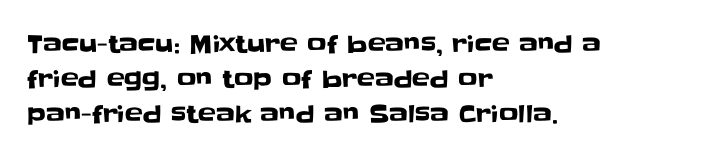
Style check: upright. The designer left line spacing at the default. Casual observation: everything's shoved over to the left. Tracking here is standard; glyphs follow each other at the usual distance. The foot of each line stays bare and open.
